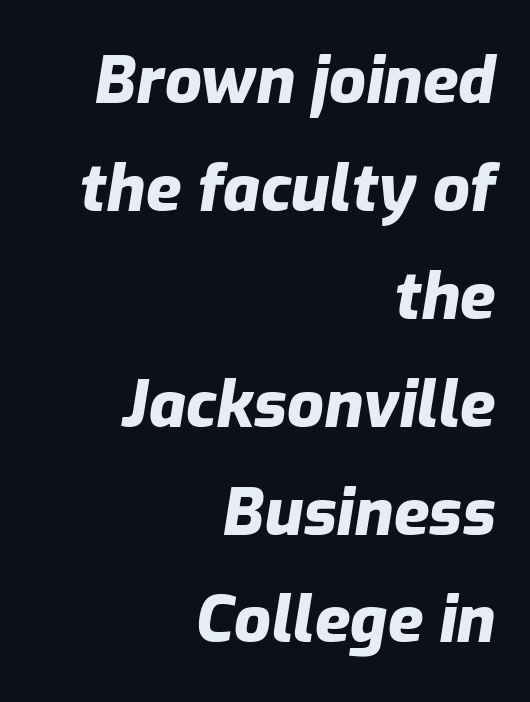
The image shows 65 px heavy type, italic (leaning right); set right-aligned, normal line spacing (1.66x), normal letter spacing, not underlined; low stroke contrast and a medium x-height.
